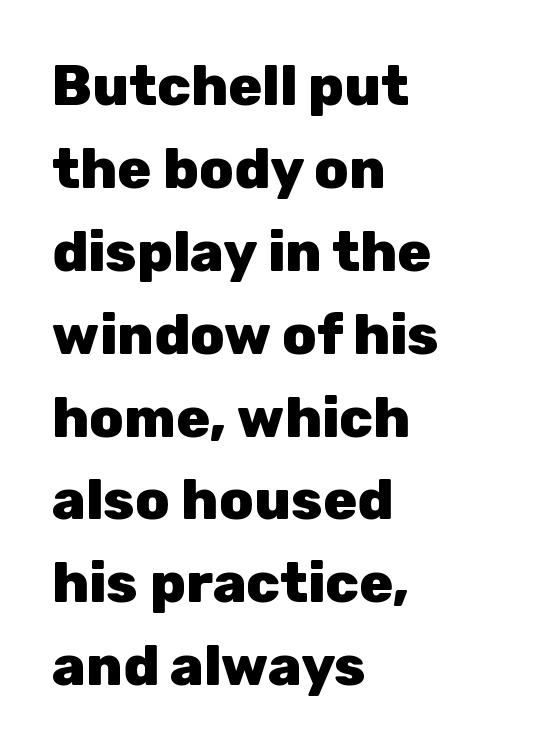
The characters display no serif detailing; their extremities are plain. Leading matches the norm, producing a regular column. The foot of each line stays bare and open. The letters advance in unequal steps, a hallmark of proportional type.
